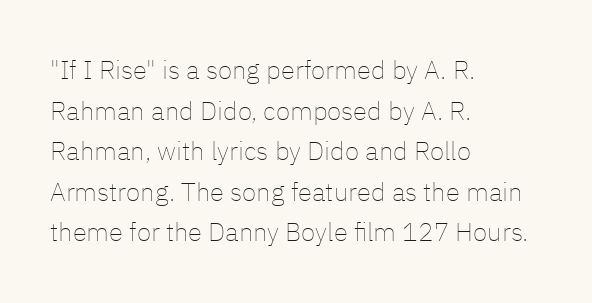
The zone under the glyphs is completely vacant. Letters have the restrained weight of plain body copy at most. Line beginnings align vertically; line endings do not. The gaps between neighbouring characters are ordinary and unremarkable.
